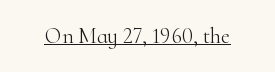
{"italic": "no", "bold": "no", "underline": "yes", "letter_spacing": "normal", "letter_spacing_em": 0.0, "glyph_px": 22}
